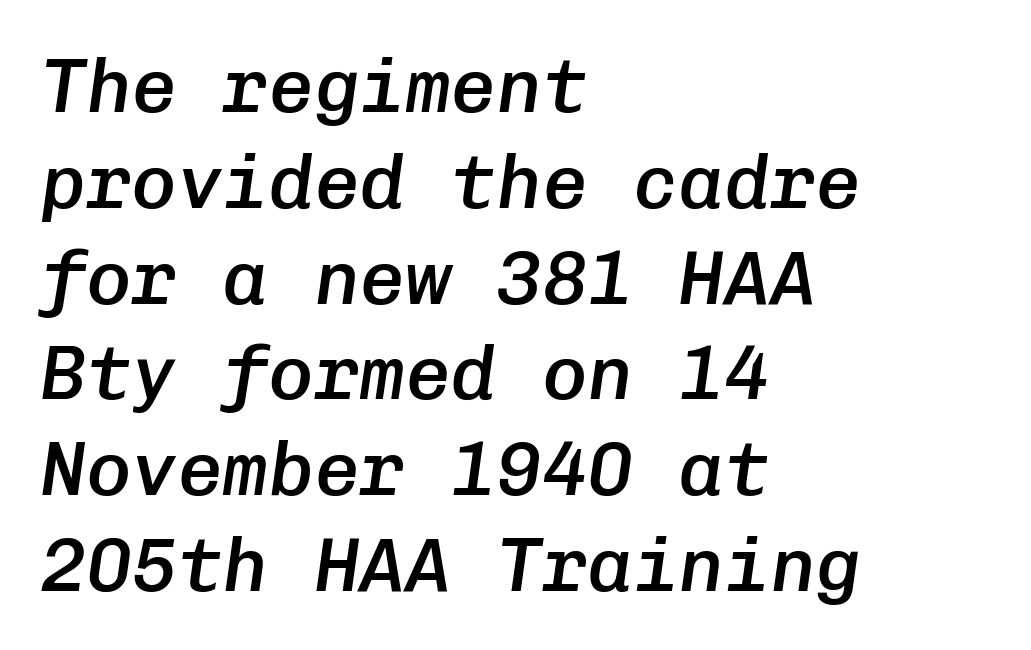
Spacing between characters is what you'd get straight out of the box. Leading: standard. Quick note: underline off. The passage shown is typed in a monospace face where columns stay perfectly aligned. The passage shown is semibold, sitting just below true bold.
